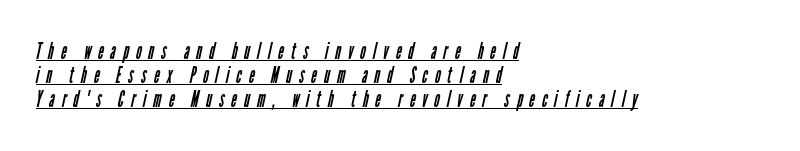
{"bold": "no", "underline": "yes", "align": "left", "line_spacing": "tight", "line_spacing_ratio": 1.01, "letter_spacing": "wide", "letter_spacing_em": 0.3, "glyph_px": 24}
